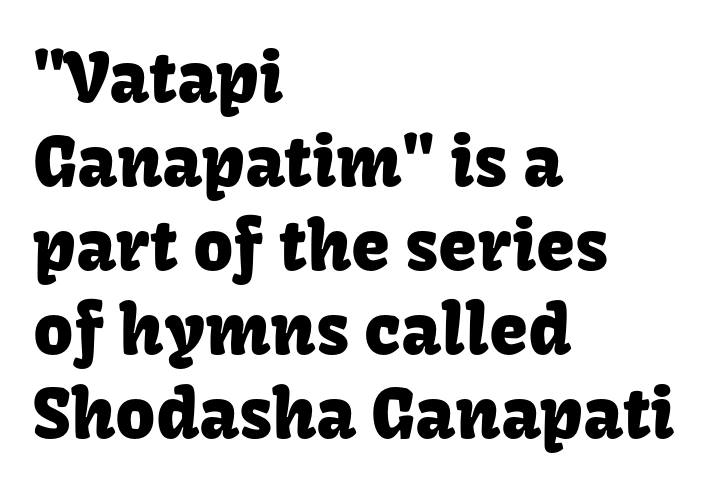
The image shows 70 px sans-serif type, upright; set left-aligned, line spacing 1.2x, normal letter spacing, not underlined; low stroke contrast and a medium x-height.
